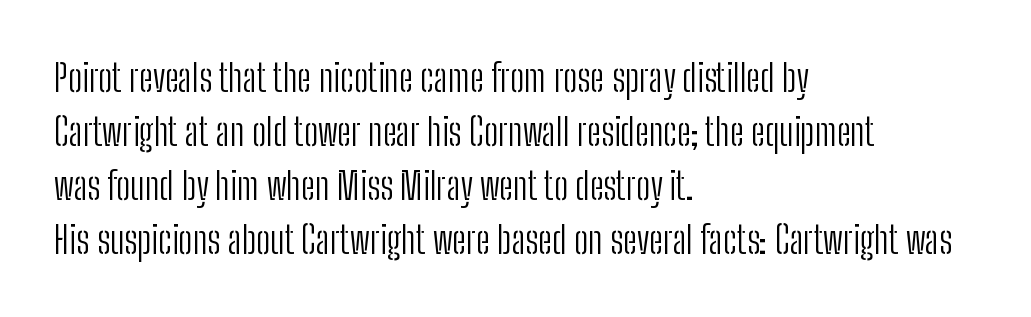
{"serif": "no", "italic": "no", "bold": "no", "weight": "light", "width": "condensed", "stroke_contrast": "low", "x_height": "medium", "monospaced": "no", "underline": "no", "align": "left", "line_spacing": "normal", "line_spacing_ratio": 1.42, "letter_spacing": "normal", "letter_spacing_em": 0.0, "glyph_px": 38}
